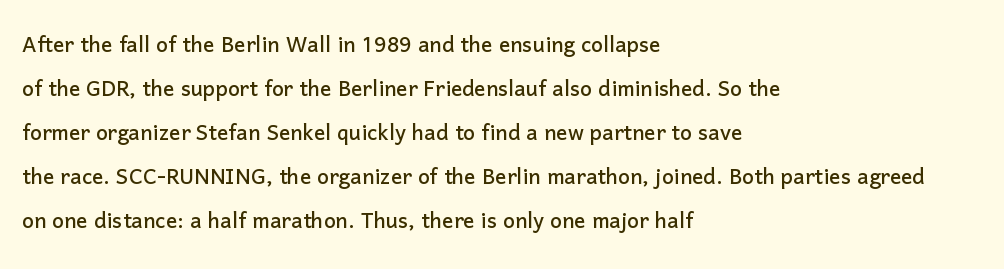
A typesetter would mark this as roman, not italic. The tracking reads as untouched default to a designer's eye. Compared with typical paragraphs, the rows here are spaced about the same. Examine the stroke ends and you'll find no serifs. Plain, unruled lines of type. The ragged edge is on the right, which tells us the setting is flush left.
